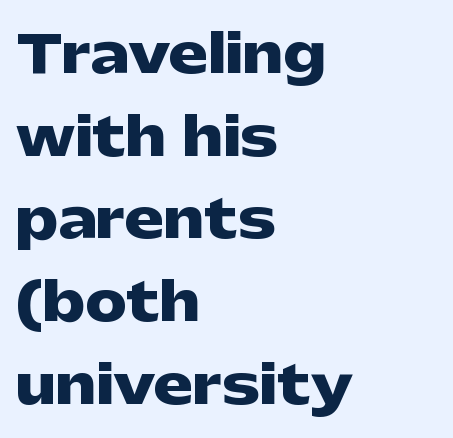
{"serif": "no", "italic": "no", "bold": "yes", "weight": "heavy", "width": "wide", "stroke_contrast": "low", "x_height": "medium", "monospaced": "no", "underline": "no", "align": "left", "line_spacing": "normal", "line_spacing_ratio": 1.59, "letter_spacing": "normal", "letter_spacing_em": 0.0, "glyph_px": 52}
